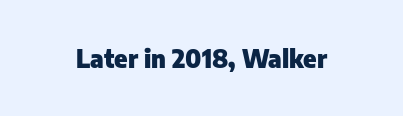
Underlining? Definitely not there. Strong, thick strokes mark this as bold type. This sample uses an upright cut, with every glyph sitting square on the baseline. A typesetter would call this zero additional tracking.
